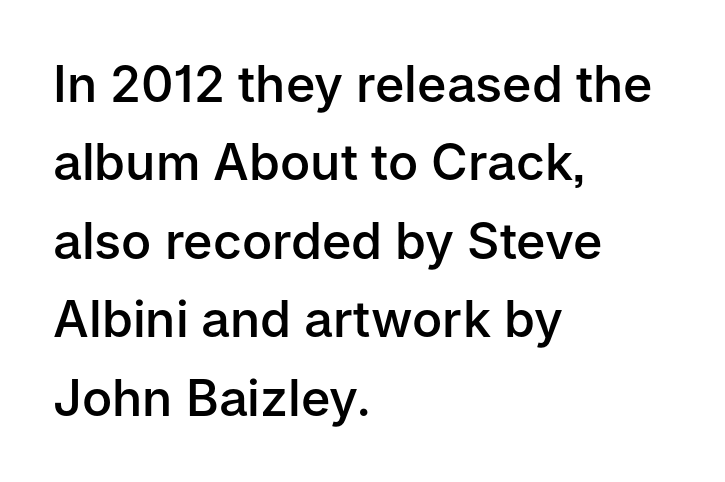
{"serif": "no", "italic": "no", "bold": "semi", "weight": "semibold", "width": "normal", "stroke_contrast": "low", "x_height": "medium", "monospaced": "no", "underline": "no", "align": "left", "line_spacing": "normal", "line_spacing_ratio": 1.57, "letter_spacing": "normal", "letter_spacing_em": 0.0, "glyph_px": 50}
